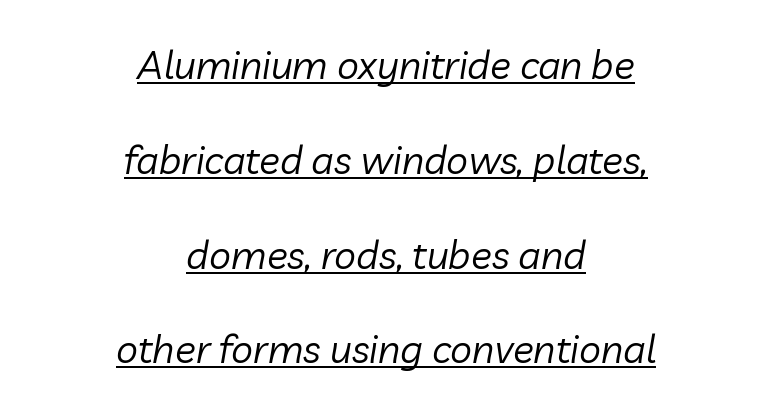
The image shows 39 px regular-weight type, italic (leaning right); set centered, loose line spacing (2.43x), normal letter spacing, underlined; low stroke contrast and a medium x-height.
